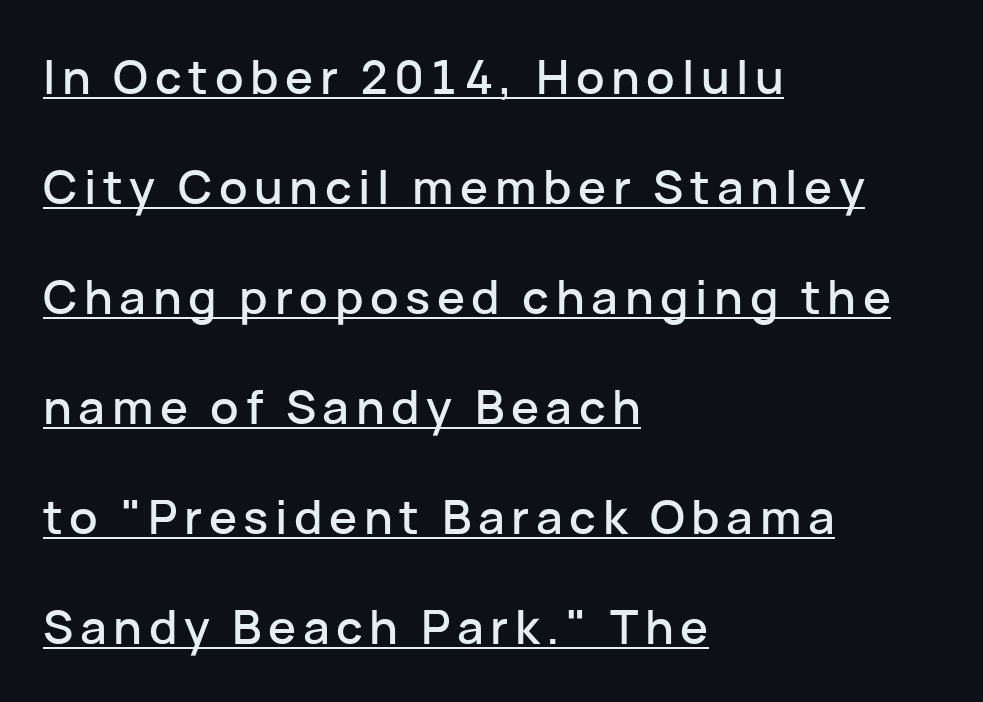
This sample trades compactness for vertical openness between lines. Left-aligned paragraph, ragged on the right. The typeface chosen for these lines omits serifs. The letters advance in unequal steps, a hallmark of proportional type. The specimen includes a rule beneath the text block's lines. These lines were composed using upright roman letters.
